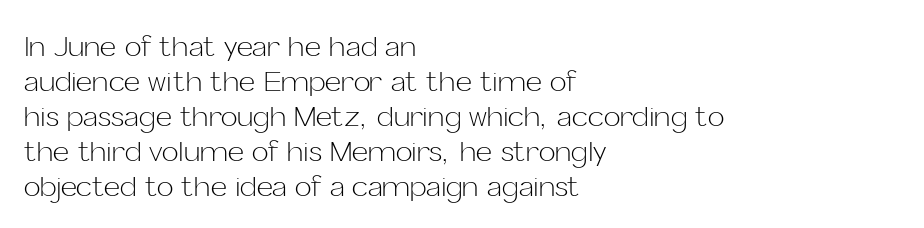
The vertical gap from one line to the next is medium. Each line starts at the same left margin while the right side varies. Anything drawn beneath the words? Only blank space. Look at the bottom of the vertical strokes: they stop flat, with no serifs. The letters stand upright; this is a roman face. Bold? No — there's no thickening of the strokes.
